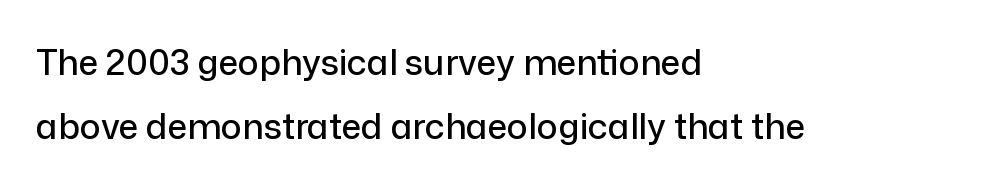
Q: Is the text italic (slanted)? A: No, it is upright.
Q: Is the typeface a serif or a sans-serif typeface? A: Sans-serif.
Q: Is the text underlined? A: No.
Q: How is the paragraph aligned? A: Left-aligned.
Q: Is the spacing between letters normal or unusually wide? A: Normal.
Q: Width (condensed, normal, or wide)? A: Normal.
Q: Stroke contrast? A: Low.
Q: x-height? A: Medium.
Q: Monospaced? A: No.
